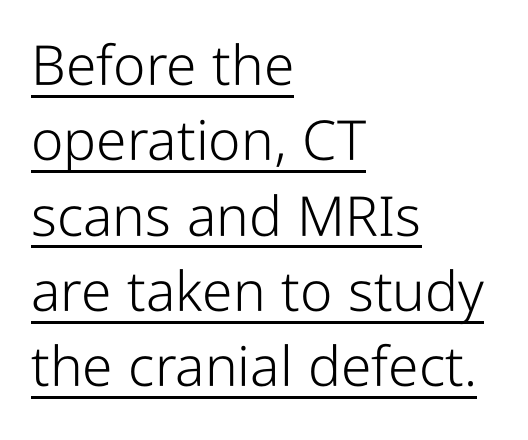
{"serif": "no", "italic": "no", "bold": "no", "weight": "light", "width": "condensed", "stroke_contrast": "low", "x_height": "medium", "monospaced": "no", "underline": "yes", "align": "left", "line_spacing": "normal", "line_spacing_ratio": 1.37, "letter_spacing": "normal", "letter_spacing_em": 0.0, "glyph_px": 55}
